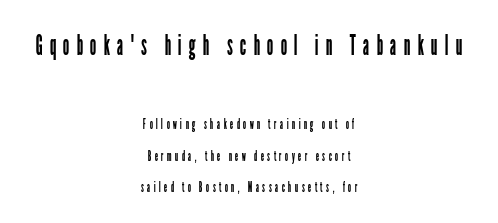
{"serif": "no", "italic": "no", "bold": "no", "weight": "regular", "width": "condensed", "stroke_contrast": "low", "x_height": "medium", "monospaced": "no", "underline": "no", "align": "center", "line_spacing": "loose", "line_spacing_ratio": 2.24, "letter_spacing": "wide", "letter_spacing_em": 0.24, "larger_block": "first", "size_ratio": 2.07, "glyph_px": 29}
